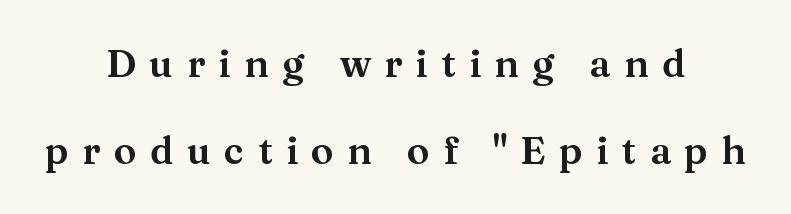
Do the letters lean? They stand straight. Visually the block forms a symmetrical silhouette, jagged on both flanks. The letters carry serifs — small finishing strokes at the ends of their stems. The letters are spread apart with noticeably loose tracking.
